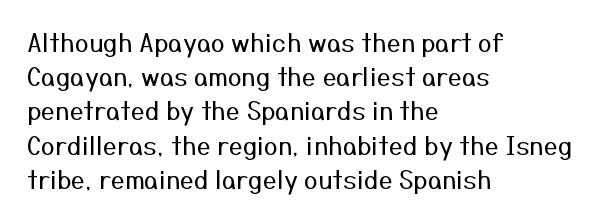
The image shows 25 px text type, upright; set left-aligned, normal line spacing (1.37x), normal letter spacing, not underlined.
